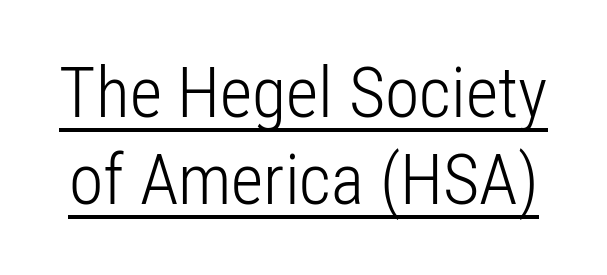
To sum up the face: it is a sans, with no serifs. Decoration check: the copy is underlined. The tracking reads as untouched default to a designer's eye. The characters are drawn with everyday or finer stroke widths. The vertical gap from one line to the next is medium.
